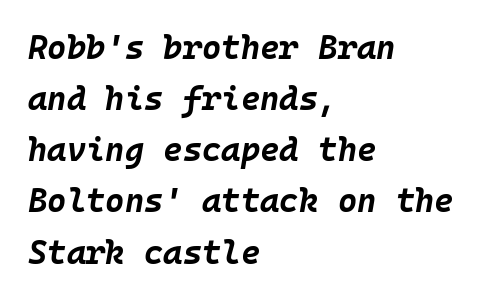
How heavy is the stroke? Heavy — this is a bold. Which margin do the lines hug? The left one — the right edge is uneven. These lines were composed using italics. Students, observe: this is what conventionally led text looks like. Looks like terminal output: every glyph gets an equal slot.
